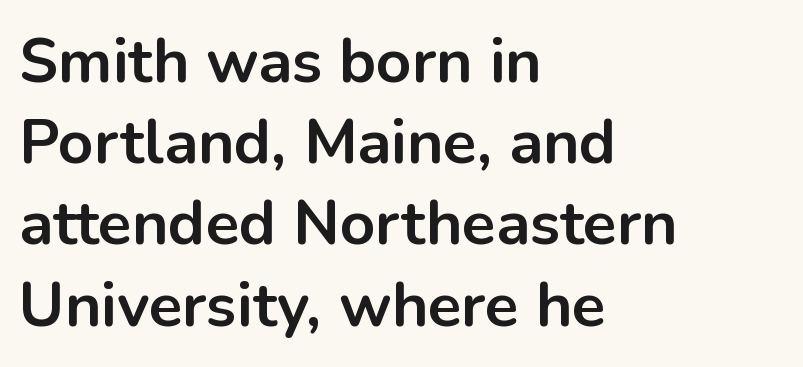
Q: Is the text bold? A: Yes.
Q: Is the text italic (slanted)? A: No, it is upright.
Q: Is the typeface a serif or a sans-serif typeface? A: Sans-serif.
Q: Is the text underlined? A: No.
Q: How is the paragraph aligned? A: Left-aligned.
Q: Is the spacing between letters normal or unusually wide? A: Normal.
Q: Is the spacing between lines tight, normal or loose? A: Normal.
Q: Width (condensed, normal, or wide)? A: Normal.
Q: Stroke contrast? A: Low.
Q: x-height? A: Medium.
Q: Monospaced? A: No.
